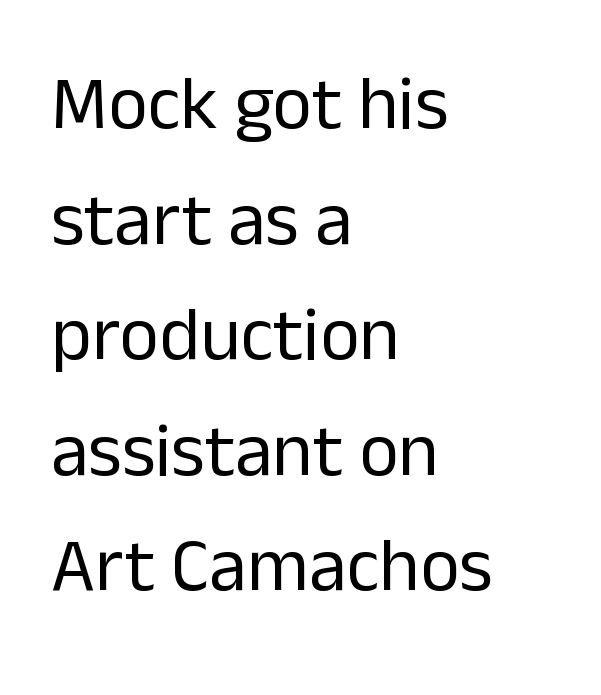
These lines sit exactly where default settings would place them. Classification — sans serif. These lines are rendered in a variable-pitch font. The compositor pushed each line to the left boundary.
